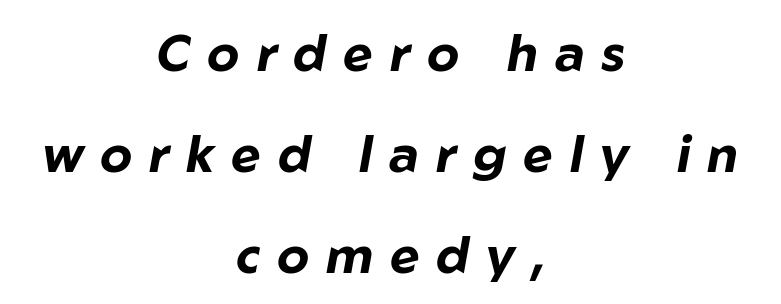
{"italic": "yes", "lean": "right", "slant_degrees": 10, "bold": "yes", "weight": "bold", "width": "normal", "stroke_contrast": "low", "x_height": "medium", "monospaced": "no", "underline": "no", "align": "center", "line_spacing": "loose", "line_spacing_ratio": 1.98, "letter_spacing": "wide", "letter_spacing_em": 0.33, "glyph_px": 51}
